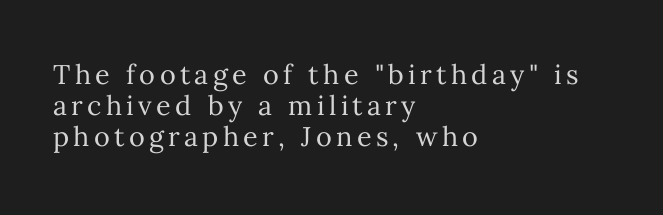
Q: Is the text bold? A: No.
Q: Is the text italic (slanted)? A: No, it is upright.
Q: Is the text underlined? A: No.
Q: How is the paragraph aligned? A: Left-aligned.
Q: Is the spacing between lines tight, normal or loose? A: Tight.
